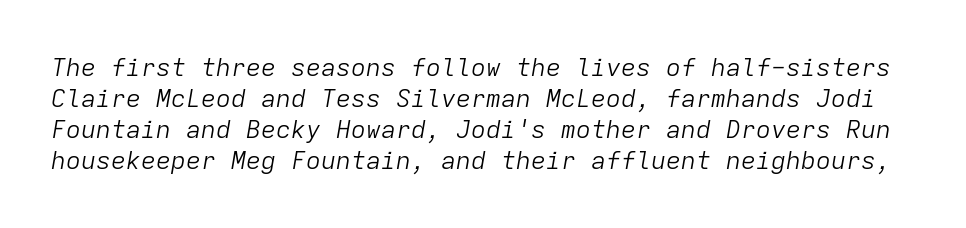
Q: Is the text bold? A: No.
Q: Is the text italic (slanted)? A: Yes, it leans right by about 9 degrees.
Q: Is the text underlined? A: No.
Q: Is the spacing between letters normal or unusually wide? A: Normal.
